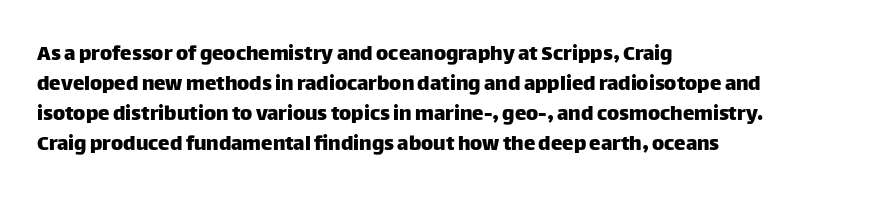
Q: Is the text italic (slanted)? A: No, it is upright.
Q: Is the text underlined? A: No.
Q: How is the paragraph aligned? A: Left-aligned.
Q: Is the spacing between letters normal or unusually wide? A: Normal.
Q: Is the spacing between lines tight, normal or loose? A: Normal.
